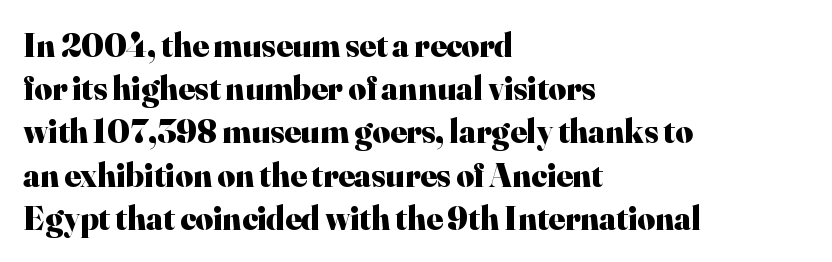
Q: Is the text bold? A: Yes.
Q: Is the text italic (slanted)? A: No, it is upright.
Q: Is the typeface a serif or a sans-serif typeface? A: Serif.
Q: Is the text underlined? A: No.
Q: How is the paragraph aligned? A: Left-aligned.
Q: Is the spacing between letters normal or unusually wide? A: Normal.
Q: Is the spacing between lines tight, normal or loose? A: Normal.
Q: Width (condensed, normal, or wide)? A: Normal.
Q: Stroke contrast? A: High.
Q: x-height? A: Small.
Q: Monospaced? A: No.
